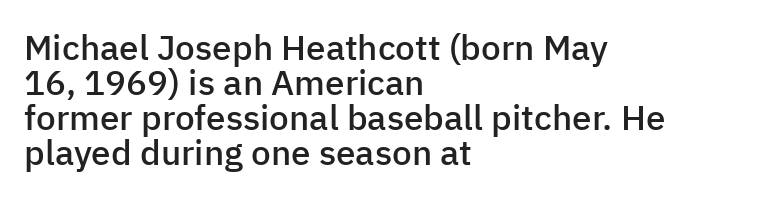
Q: Is the text bold? A: Semi-bold.
Q: Is the text italic (slanted)? A: No, it is upright.
Q: Is the typeface a serif or a sans-serif typeface? A: Sans-serif.
Q: Is the text underlined? A: No.
Q: How is the paragraph aligned? A: Left-aligned.
Q: Is the spacing between letters normal or unusually wide? A: Normal.
Q: Is the spacing between lines tight, normal or loose? A: Tight.
Q: Width (condensed, normal, or wide)? A: Normal.
Q: Stroke contrast? A: Low.
Q: x-height? A: Medium.
Q: Monospaced? A: No.
